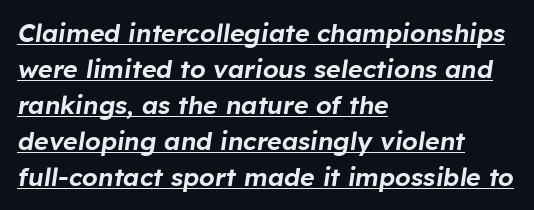
The image shows 25 px text type, italic (leaning right); set left-aligned, normal line spacing (1.44x), normal letter spacing, underlined.
